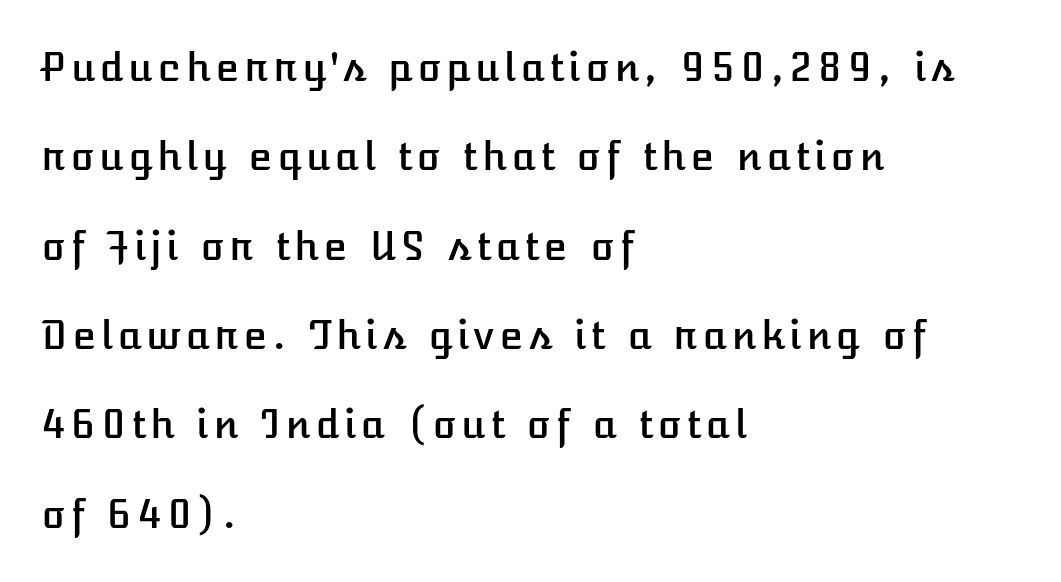
{"italic": "no", "width": "normal", "stroke_contrast": "low", "x_height": "medium", "monospaced": "no", "underline": "no", "align": "left", "line_spacing": "loose", "line_spacing_ratio": 2.29, "glyph_px": 39}
